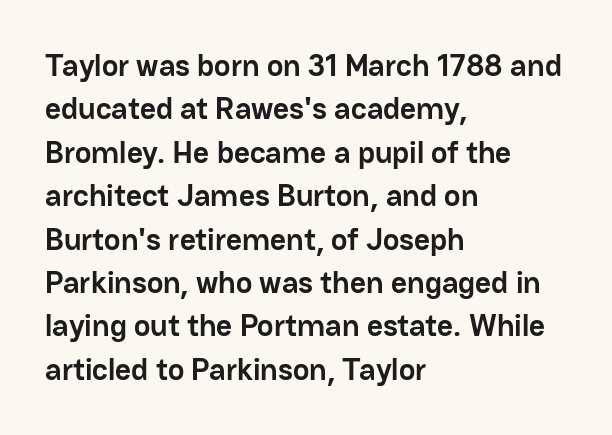
{"serif": "no", "italic": "no", "bold": "yes", "weight": "semibold", "width": "normal", "stroke_contrast": "low", "x_height": "medium", "monospaced": "no", "underline": "no", "align": "left", "line_spacing": "normal", "line_spacing_ratio": 1.4, "letter_spacing": "normal", "letter_spacing_em": 0.0, "glyph_px": 31}
